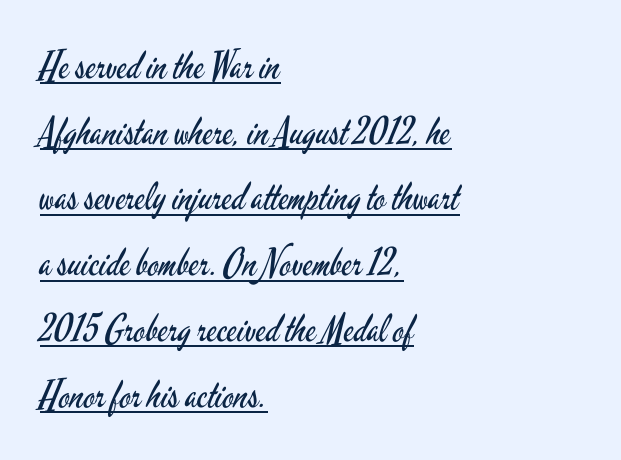
Between one letter and the next there's only the usual sliver of space. Reading down the block, your eye returns to a fixed left position each line. On a weight scale, this lands at 450 or below.
